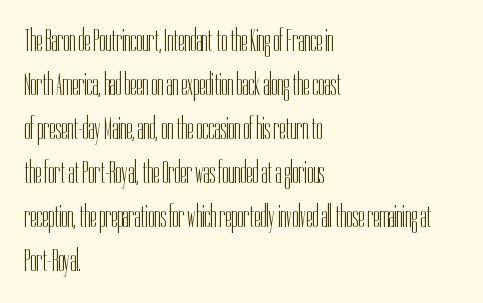
The image shows 31 px light, condensed sans-serif type, upright; set left-aligned, normal line spacing (1.42x), normal letter spacing, not underlined; low stroke contrast and a medium x-height.
